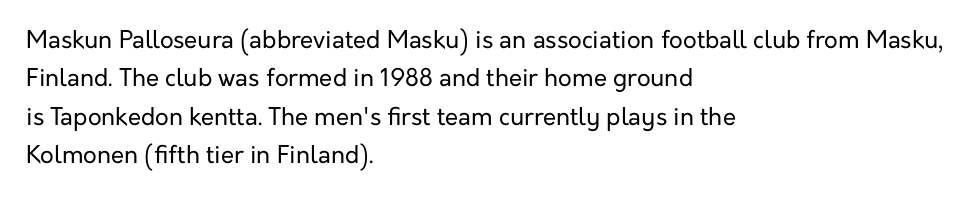
The image shows 24 px text type, upright; set left-aligned, normal line spacing (1.6x), normal letter spacing, not underlined.
